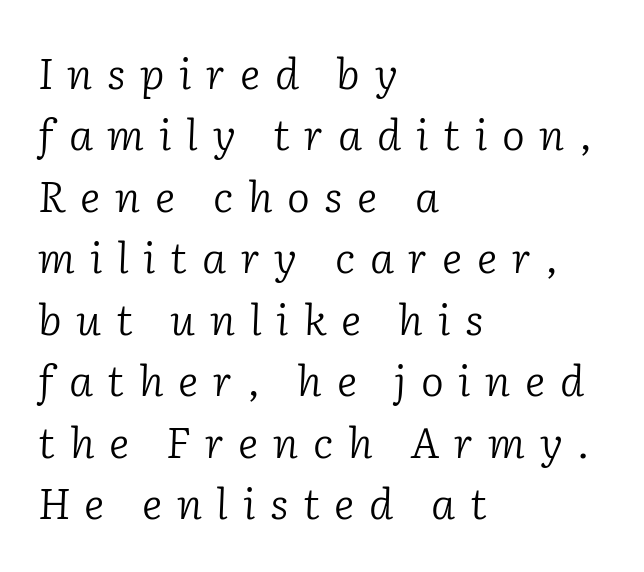
{"serif": "yes", "italic": "yes", "lean": "right", "slant_degrees": 2, "bold": "no", "weight": "light", "width": "normal", "stroke_contrast": "low", "x_height": "medium", "monospaced": "no", "underline": "no", "align": "left", "line_spacing": "normal", "line_spacing_ratio": 1.43, "letter_spacing": "wide", "letter_spacing_em": 0.34, "glyph_px": 43}
